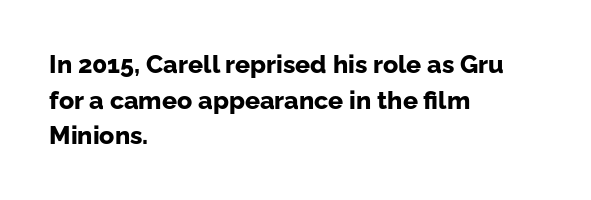
This rendering leaves character spacing at its baseline value. Any mark beneath the type? The region is blank. This is roman type, the default non-slanted kind. Pretty heavy lettering here — definitely bold. Notice how descenders clear the ascenders below comfortably — that's standard leading. All the whitespace from short lines collects on the right.
